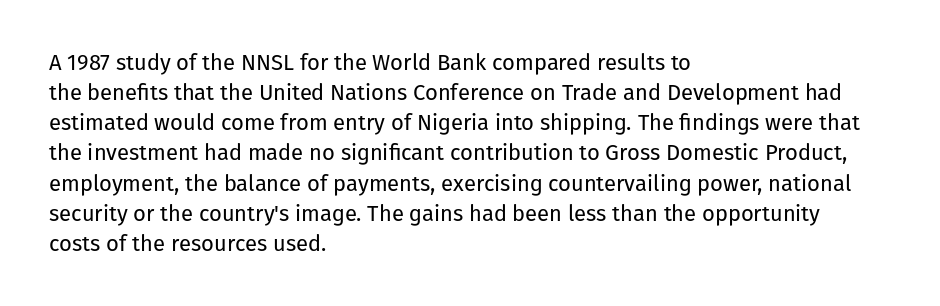
Q: Is the text bold? A: No.
Q: Is the text italic (slanted)? A: No, it is upright.
Q: Is the text underlined? A: No.
Q: How is the paragraph aligned? A: Left-aligned.
Q: Is the spacing between letters normal or unusually wide? A: Normal.
Q: Is the spacing between lines tight, normal or loose? A: Normal.
